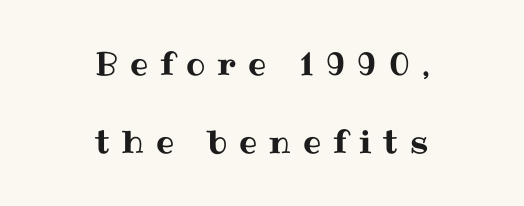
{"italic": "no", "width": "normal", "stroke_contrast": "medium", "x_height": "medium", "monospaced": "no", "underline": "no", "align": "center", "line_spacing": "loose", "line_spacing_ratio": 2.44, "letter_spacing": "wide", "letter_spacing_em": 0.38, "glyph_px": 32}
